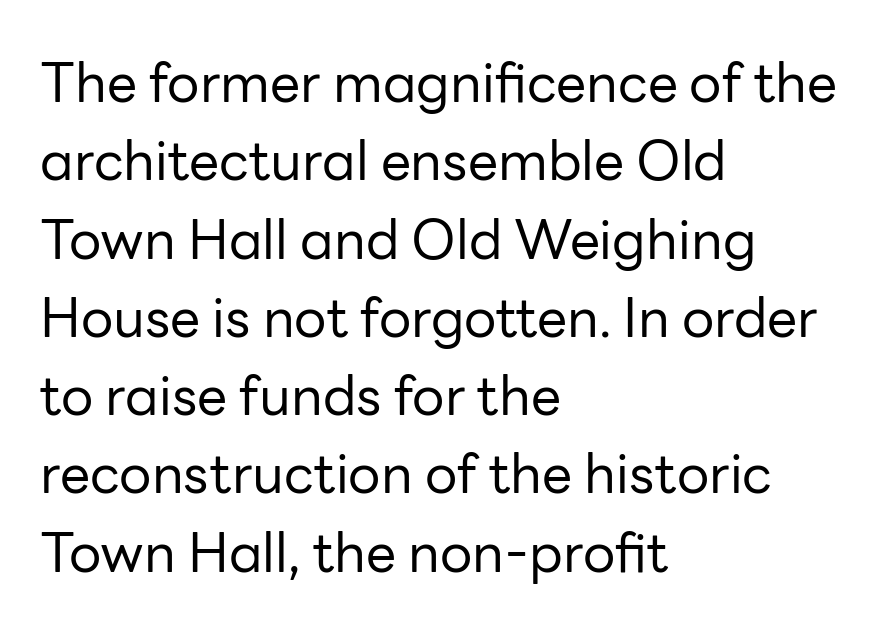
{"serif": "no", "italic": "no", "bold": "no", "weight": "regular", "width": "normal", "stroke_contrast": "low", "x_height": "medium", "monospaced": "no", "underline": "no", "align": "left", "line_spacing": "normal", "line_spacing_ratio": 1.45, "letter_spacing": "normal", "letter_spacing_em": 0.0, "glyph_px": 54}
